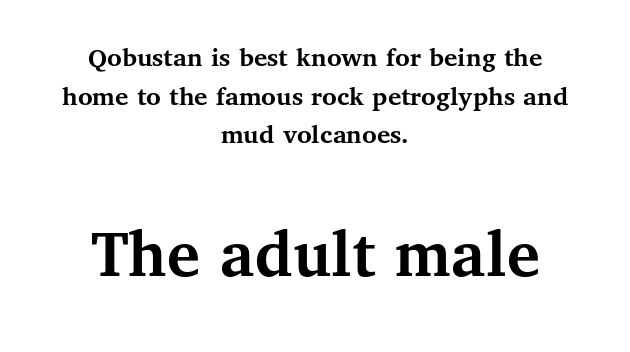
{"serif": "yes", "italic": "no", "bold": "yes", "weight": "semibold", "width": "normal", "stroke_contrast": "medium", "x_height": "medium", "monospaced": "no", "underline": "no", "align": "center", "line_spacing": "normal", "line_spacing_ratio": 1.38, "letter_spacing": "normal", "letter_spacing_em": 0.0, "larger_block": "second", "size_ratio": 2.46, "glyph_px": 69}
